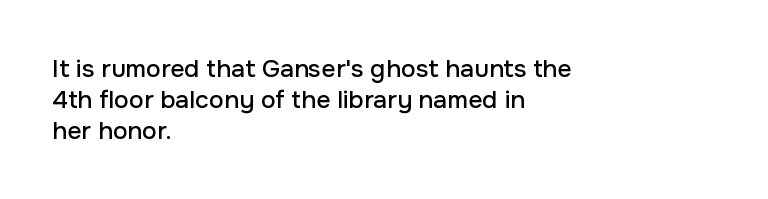
{"italic": "no", "underline": "no", "align": "left", "line_spacing_ratio": 1.24, "letter_spacing": "normal", "letter_spacing_em": 0.0, "glyph_px": 25}
